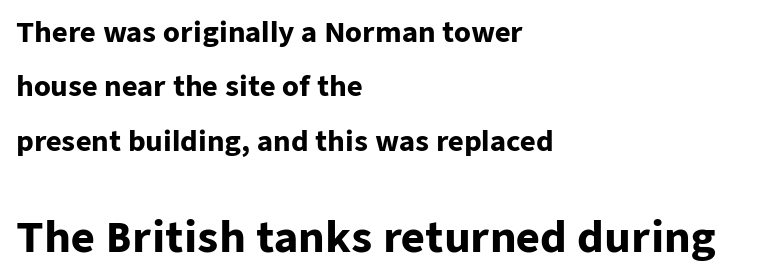
{"serif": "no", "italic": "no", "bold": "yes", "weight": "heavy", "width": "normal", "stroke_contrast": "low", "x_height": "medium", "monospaced": "no", "underline": "no", "align": "left", "line_spacing": "loose", "line_spacing_ratio": 2.01, "letter_spacing": "normal", "letter_spacing_em": 0.0, "larger_block": "second", "size_ratio": 1.52, "glyph_px": 41}
